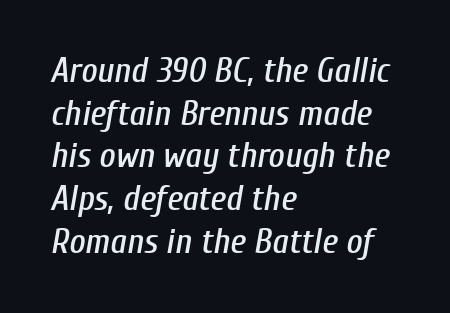
The image shows 35 px condensed type, italic (leaning right); set left-aligned, line spacing 1.22x, normal letter spacing, not underlined; low stroke contrast and a medium x-height.
